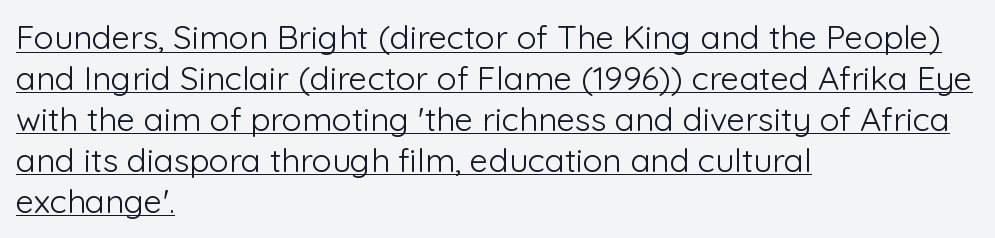
Q: Is the text bold? A: No.
Q: Is the text italic (slanted)? A: No, it is upright.
Q: Is the typeface a serif or a sans-serif typeface? A: Sans-serif.
Q: Is the text underlined? A: Yes.
Q: How is the paragraph aligned? A: Left-aligned.
Q: Is the spacing between letters normal or unusually wide? A: Normal.
Q: Width (condensed, normal, or wide)? A: Normal.
Q: Stroke contrast? A: Low.
Q: x-height? A: Medium.
Q: Monospaced? A: No.
